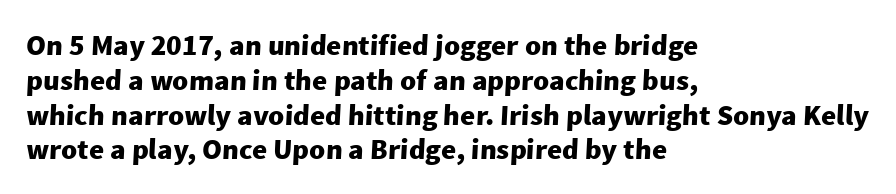
Proportional: the letters do not fall into vertical columns. What stands out about the letter spacing? Nothing — it is the standard amount. The specimen omits any rule beneath the text block's lines. Each letter's strokes conclude bluntly, with no projecting serifs. Every row of glyphs begins at an identical x-position on the left. The characters look thick and weighty, a clear bold.
